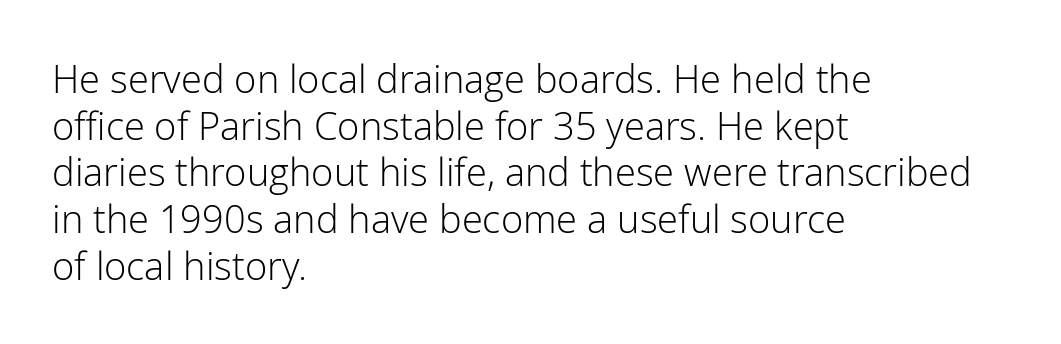
The image shows 38 px light sans-serif type, upright; set left-aligned, line spacing 1.23x, normal letter spacing, not underlined; low stroke contrast and a medium x-height.
